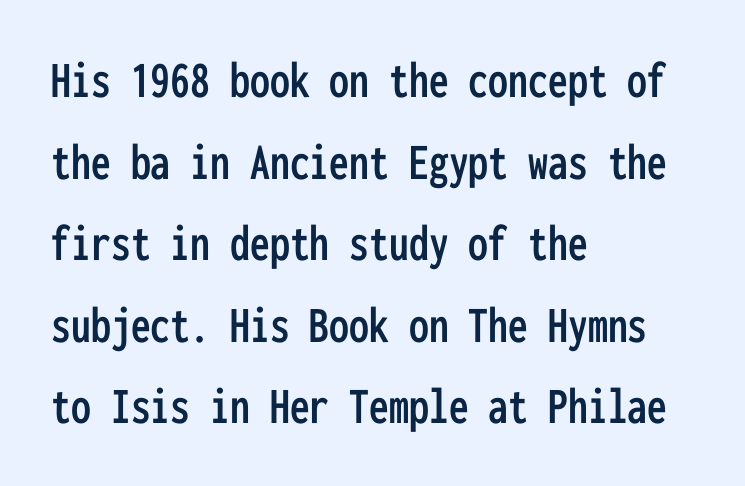
Q: Is the text italic (slanted)? A: No, it is upright.
Q: Is the typeface a serif or a sans-serif typeface? A: Sans-serif.
Q: Is the text underlined? A: No.
Q: How is the paragraph aligned? A: Left-aligned.
Q: Is the spacing between letters normal or unusually wide? A: Normal.
Q: Is the spacing between lines tight, normal or loose? A: Normal.
Q: Width (condensed, normal, or wide)? A: Condensed.
Q: Stroke contrast? A: Low.
Q: x-height? A: Medium.
Q: Monospaced? A: Yes.
